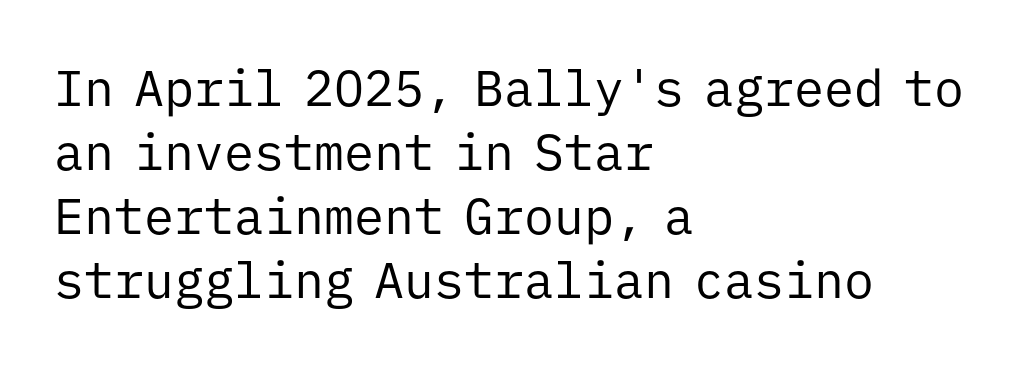
The image shows 50 px regular-weight sans-serif type, upright, monospaced; set left-aligned, normal line spacing (1.28x), normal letter spacing, not underlined; low stroke contrast and a medium x-height.
